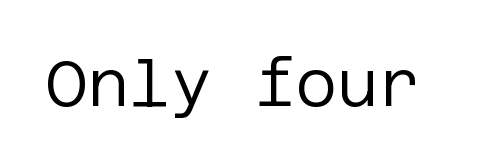
Tall strokes in this sample are plumb rather than angled. Is this a sans? Yes — the strokes have no serifs. Clear beneath every line of the passage. Honestly, the letter spacing is just normal — you wouldn't notice it. The face looks like a standard text weight, possibly lighter.
